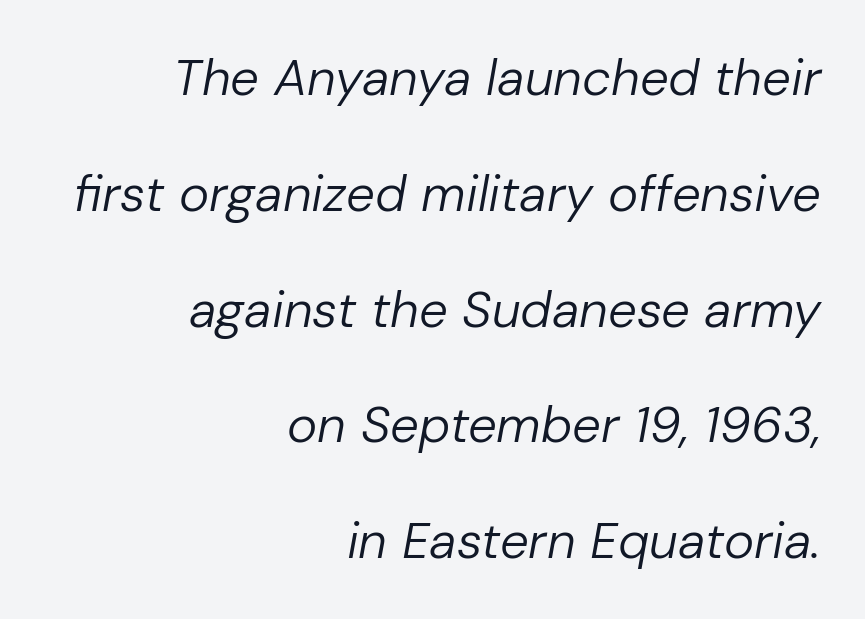
{"italic": "yes", "lean": "right", "slant_degrees": 10, "bold": "no", "weight": "regular", "width": "normal", "stroke_contrast": "low", "x_height": "medium", "monospaced": "no", "underline": "no", "align": "right", "line_spacing": "loose", "line_spacing_ratio": 2.27, "letter_spacing": "normal", "letter_spacing_em": 0.0, "glyph_px": 51}
